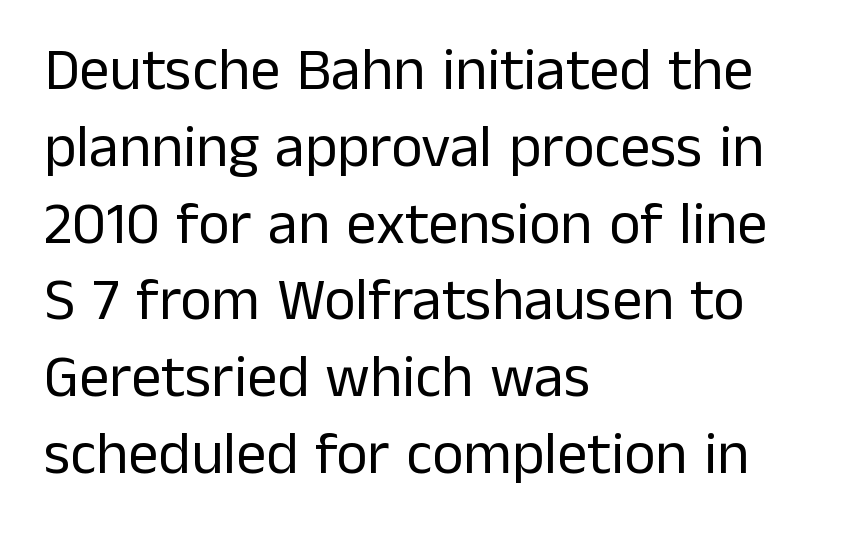
{"serif": "no", "italic": "no", "bold": "no", "weight": "regular", "width": "normal", "stroke_contrast": "low", "x_height": "medium", "monospaced": "no", "underline": "no", "align": "left", "line_spacing": "normal", "line_spacing_ratio": 1.28, "letter_spacing": "normal", "letter_spacing_em": 0.0, "glyph_px": 60}
